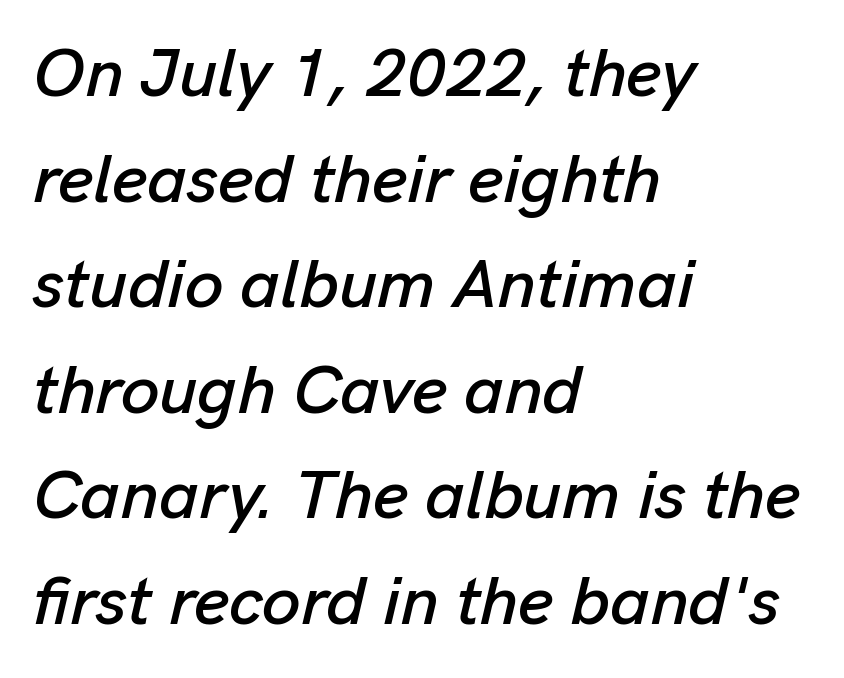
There's an unmistakable incline to the writing here. How would I describe the line gaps? Plain and ordinary. A student would call this left alignment; a typographer would say flush left, rag right. A typesetter would call this proportional, since set widths differ per character. Rule under the text: the space is simply empty.
